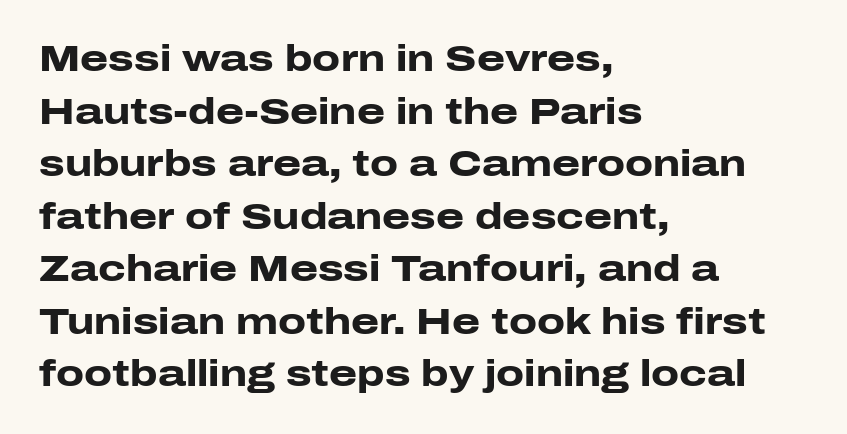
{"serif": "no", "italic": "no", "bold": "yes", "weight": "heavy", "width": "wide", "stroke_contrast": "low", "x_height": "medium", "monospaced": "no", "underline": "no", "align": "left", "line_spacing": "normal", "line_spacing_ratio": 1.46, "letter_spacing": "normal", "letter_spacing_em": 0.0, "glyph_px": 36}
